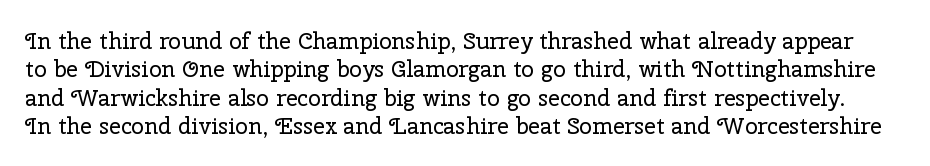
This reads as an unemphasized weight, regular at the heaviest. Nobody drew a line under any word here. The type is set solid horizontally, with unmodified tracking. You can tell it's not italic because the verticals are truly vertical.
